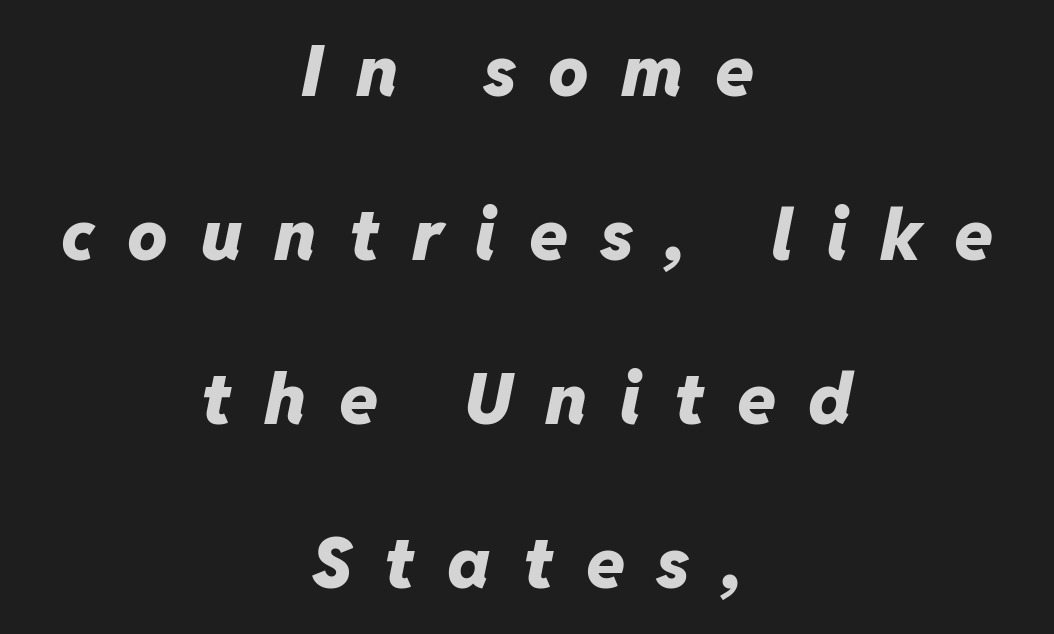
Q: Is the text bold? A: Yes.
Q: Is the text italic (slanted)? A: Yes, it leans right by about 11 degrees.
Q: Is the text underlined? A: No.
Q: How is the paragraph aligned? A: Centered.
Q: Is the spacing between letters normal or unusually wide? A: Unusually wide.
Q: Is the spacing between lines tight, normal or loose? A: Loose.
Q: Width (condensed, normal, or wide)? A: Normal.
Q: Stroke contrast? A: Low.
Q: x-height? A: Medium.
Q: Monospaced? A: No.
